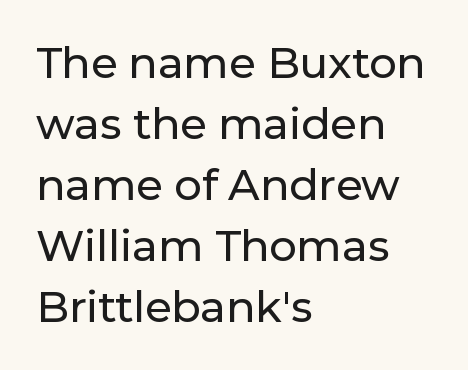
{"serif": "no", "italic": "no", "width": "normal", "stroke_contrast": "low", "x_height": "medium", "monospaced": "no", "underline": "no", "align": "left", "line_spacing": "normal", "line_spacing_ratio": 1.42, "letter_spacing": "normal", "letter_spacing_em": 0.0, "glyph_px": 43}
